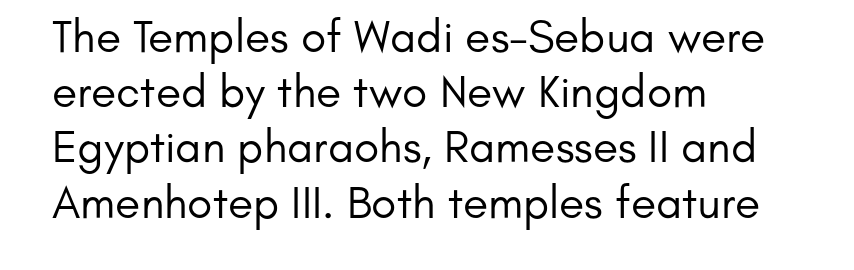
{"serif": "no", "italic": "no", "bold": "no", "weight": "regular", "width": "normal", "stroke_contrast": "low", "x_height": "small", "monospaced": "no", "underline": "no", "align": "left", "line_spacing_ratio": 1.2, "letter_spacing": "normal", "letter_spacing_em": 0.0, "glyph_px": 46}
